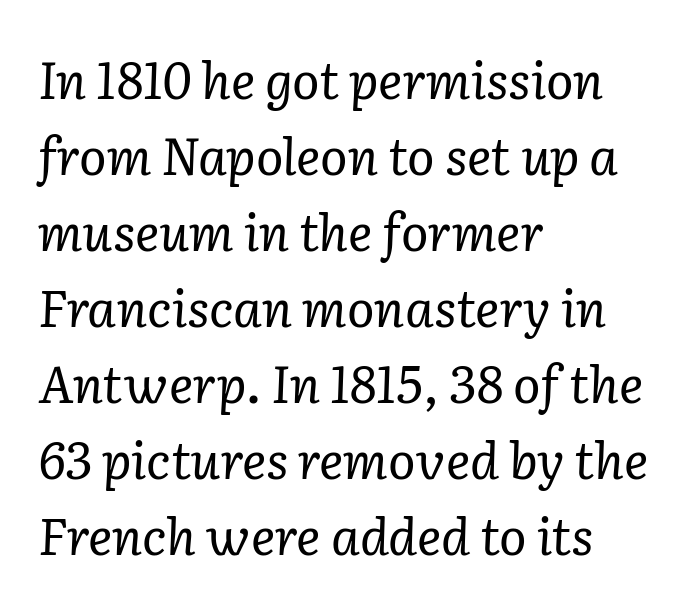
{"serif": "yes", "italic": "yes", "lean": "right", "slant_degrees": 2, "bold": "no", "weight": "regular", "width": "normal", "stroke_contrast": "low", "x_height": "medium", "monospaced": "no", "underline": "no", "align": "left", "line_spacing": "normal", "line_spacing_ratio": 1.49, "letter_spacing": "normal", "letter_spacing_em": 0.0, "glyph_px": 51}
